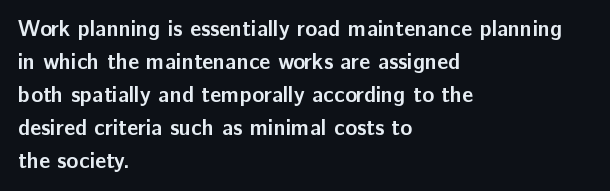
You'd pick this weight for a headline — it's a proper bold. The lettering holds an erect, upright posture throughout. Glance below the letters and you will spot only blank space. Layout note: lines flush left. Characters follow at the spacing the type designer built in. These lines sit exactly where default settings would place them.
